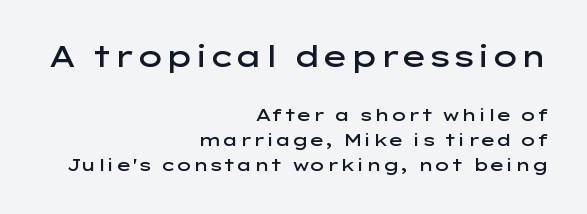
The image shows 29 px semibold, wide sans-serif type, upright; set right-aligned, normal line spacing (1.47x), normal letter spacing, not underlined; the first (top) block is 1.71x larger; low stroke contrast and a medium x-height.
